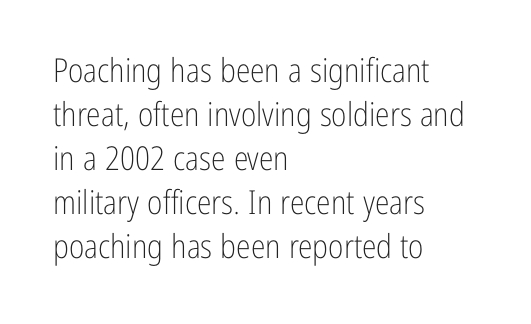
Q: Is the text bold? A: No.
Q: Is the text italic (slanted)? A: No, it is upright.
Q: Is the typeface a serif or a sans-serif typeface? A: Sans-serif.
Q: Is the text underlined? A: No.
Q: How is the paragraph aligned? A: Left-aligned.
Q: Is the spacing between letters normal or unusually wide? A: Normal.
Q: Is the spacing between lines tight, normal or loose? A: Normal.
Q: Width (condensed, normal, or wide)? A: Condensed.
Q: Stroke contrast? A: Low.
Q: x-height? A: Medium.
Q: Monospaced? A: No.
